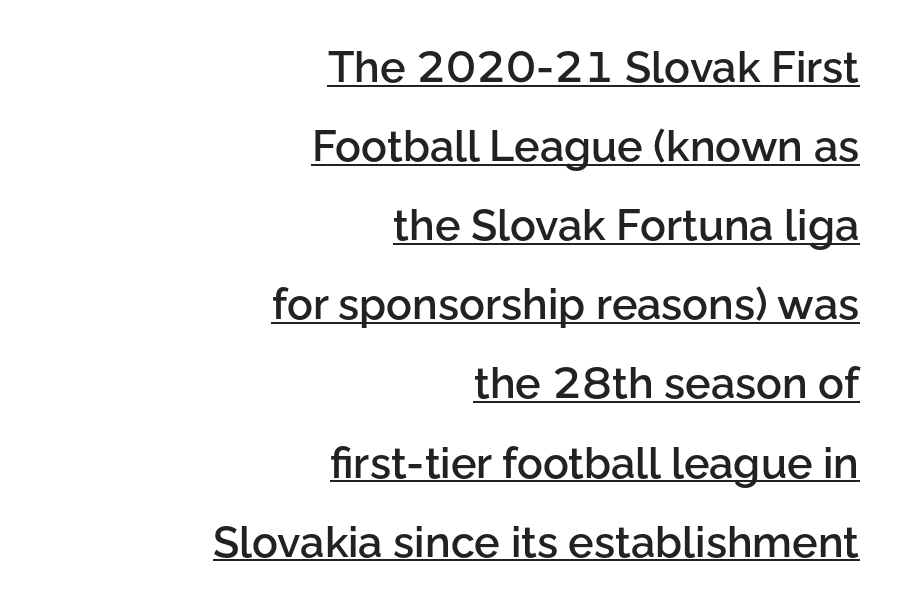
The rendering uses natural spacing where letterforms have individual widths. Caption: semibold face, moderately heavy strokes. Descenders here cross a horizontal rule under the line. Caption: multi-line text, flush right, ragged left. When letters stand straight like this, we call the style roman or upright. Letter spacing: default.
